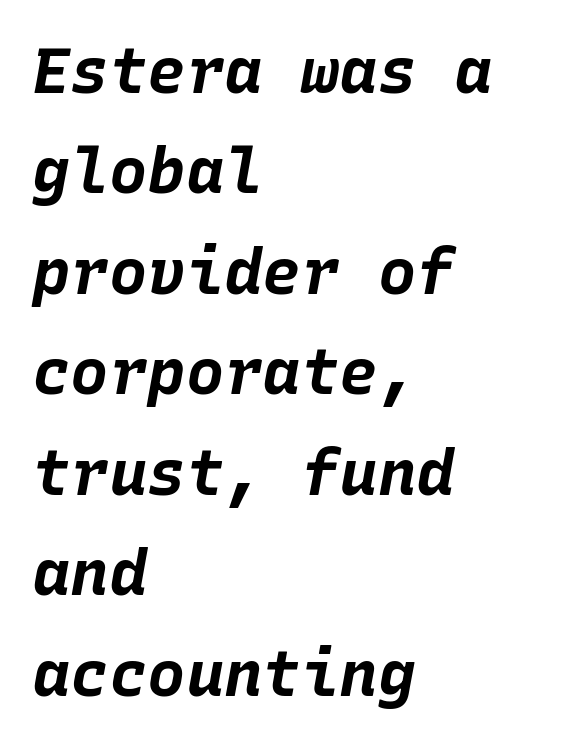
The image shows 64 px bold type, italic (leaning right), monospaced; set left-aligned, normal line spacing (1.57x), normal letter spacing, not underlined; low stroke contrast and a large x-height.
